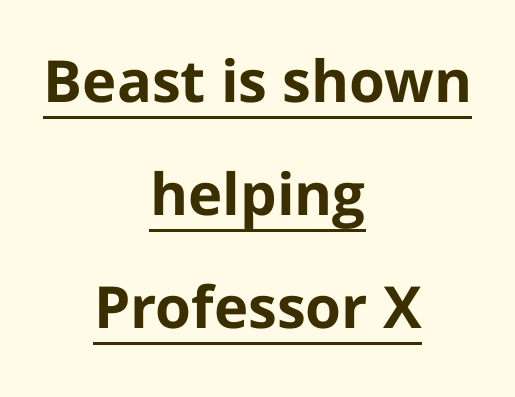
Horizontal bands of white between lines are thick stripes. The text was rendered using a sans face with plain stroke endings. The type sits square on the baseline with zero lean. Check the space under the baseline: a stroke is drawn there. Here the designer chose a conventional face with non-uniform glyph widths. Students, this is bold: see how much ink each stroke carries.
